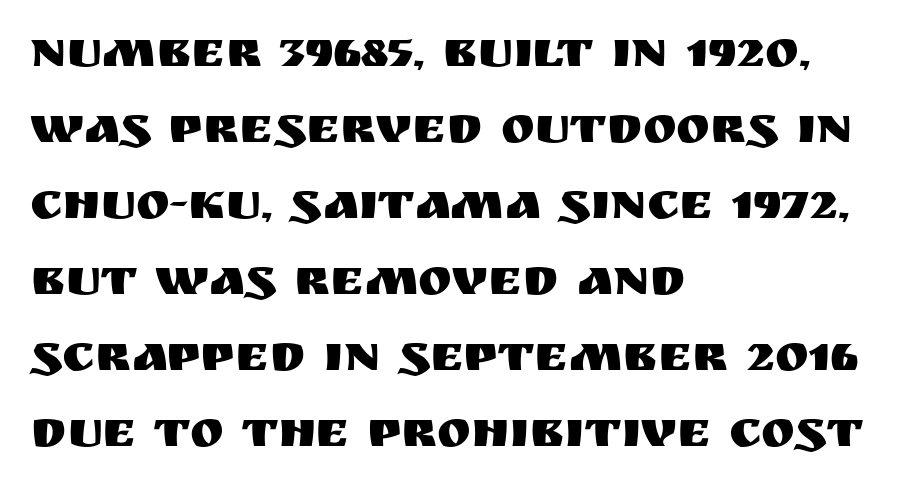
{"serif": "no", "italic": "no", "width": "normal", "stroke_contrast": "medium", "x_height": "large", "monospaced": "no", "underline": "no", "align": "left", "line_spacing": "normal", "line_spacing_ratio": 1.49, "letter_spacing": "normal", "letter_spacing_em": 0.0, "glyph_px": 51}
